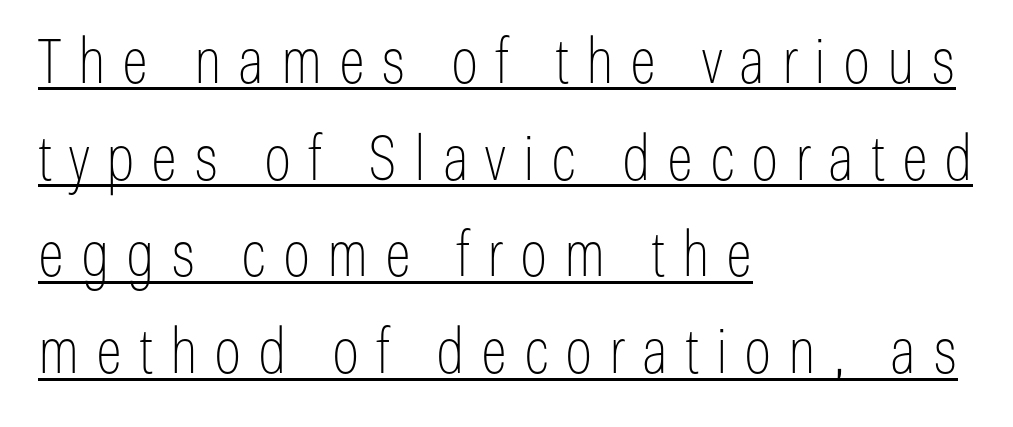
{"serif": "no", "italic": "no", "bold": "no", "weight": "thin", "width": "condensed", "stroke_contrast": "low", "x_height": "medium", "monospaced": "no", "underline": "yes", "align": "left", "line_spacing": "normal", "line_spacing_ratio": 1.56, "letter_spacing": "wide", "letter_spacing_em": 0.27, "glyph_px": 62}
